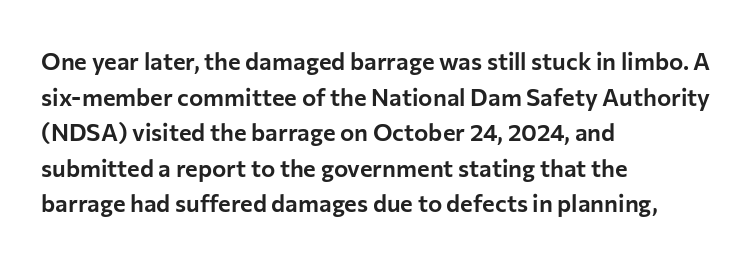
Q: Is the text italic (slanted)? A: No, it is upright.
Q: Is the text underlined? A: No.
Q: How is the paragraph aligned? A: Left-aligned.
Q: Is the spacing between letters normal or unusually wide? A: Normal.
Q: Is the spacing between lines tight, normal or loose? A: Normal.
